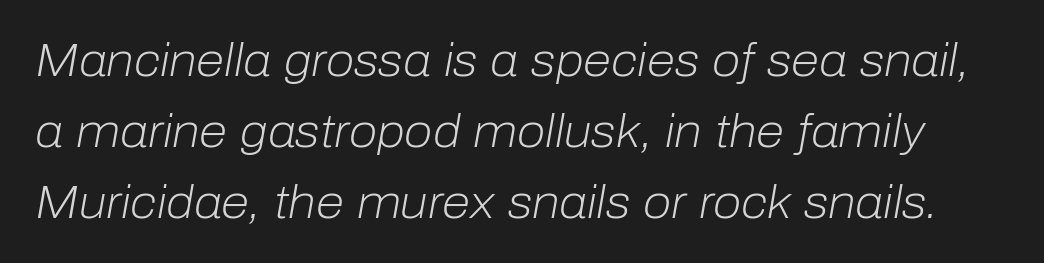
The letters look calm and open, with moderate or lighter stems. The baseline area is clear. Emphasis-style slanted type is in use. You could call the tracking neutral — neither tight nor loose. The passage shown is typed in a proportional face where columns would drift. The designer left line spacing at the default.
